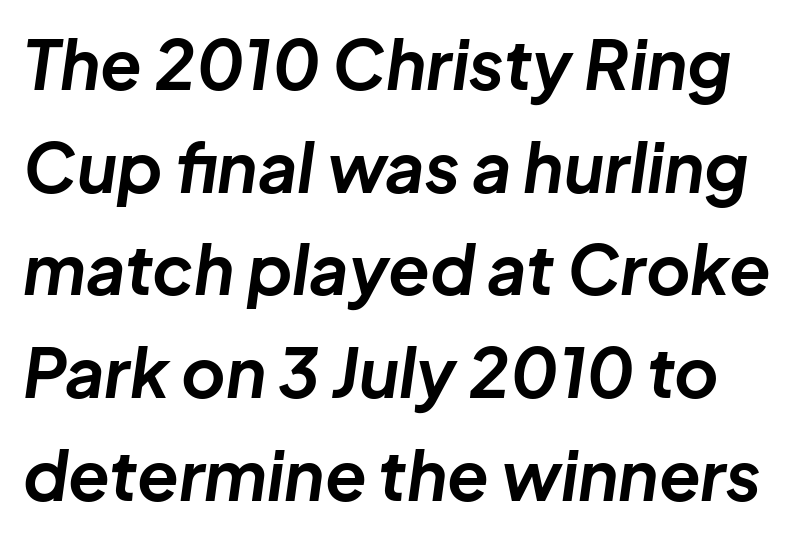
{"italic": "yes", "lean": "right", "slant_degrees": 8, "bold": "yes", "weight": "bold", "width": "normal", "stroke_contrast": "low", "x_height": "medium", "monospaced": "no", "underline": "no", "line_spacing": "normal", "line_spacing_ratio": 1.51, "letter_spacing": "normal", "letter_spacing_em": 0.0, "glyph_px": 68}
